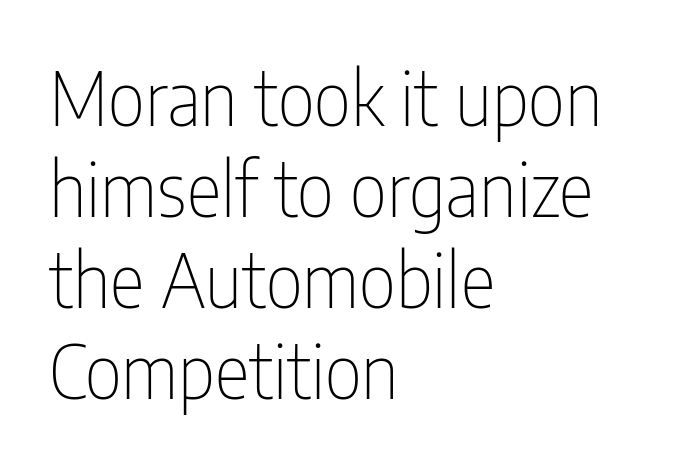
The image shows 74 px thin, condensed sans-serif type, upright; set left-aligned, line spacing 1.23x, normal letter spacing, not underlined; low stroke contrast and a medium x-height.
